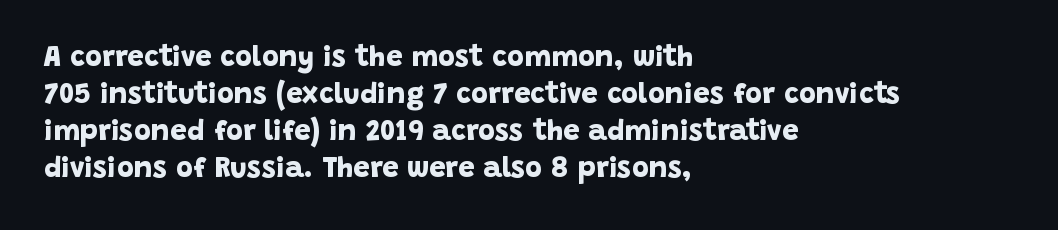
The image shows 29 px bold sans-serif type; set left-aligned, normal line spacing (1.28x), normal letter spacing, not underlined; low stroke contrast and a large x-height.
